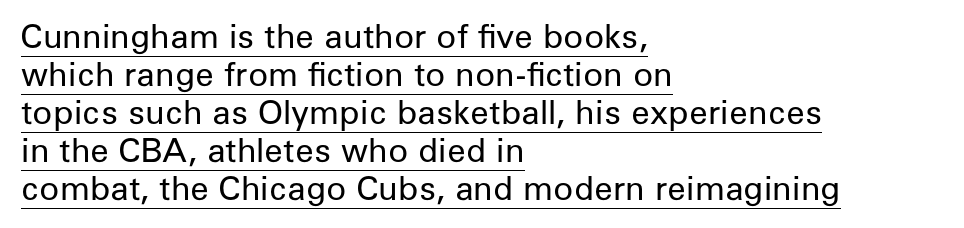
One-word summary of the alignment: left. Tracking here is standard; glyphs follow each other at the usual distance. Regarding leading, the lines here are crowded together. Characters remain perfectly vertical along every line. Stems here are at most as thick as an everyday book face. Varying glyph widths throughout — classic text-font behaviour.
